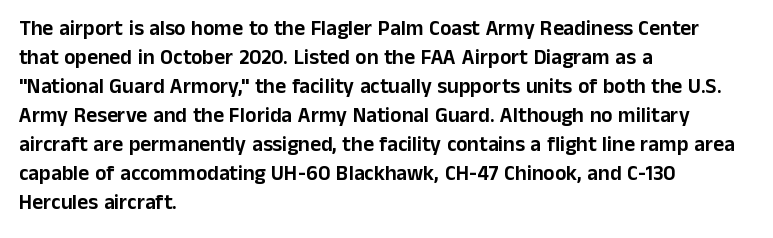
Does the leading feel generous? No, just average. Nobody touched the tracking dial on this one. This is the regular roman posture of the typeface. Visually the block forms a straight wall on the left and a jagged coastline on the right.
